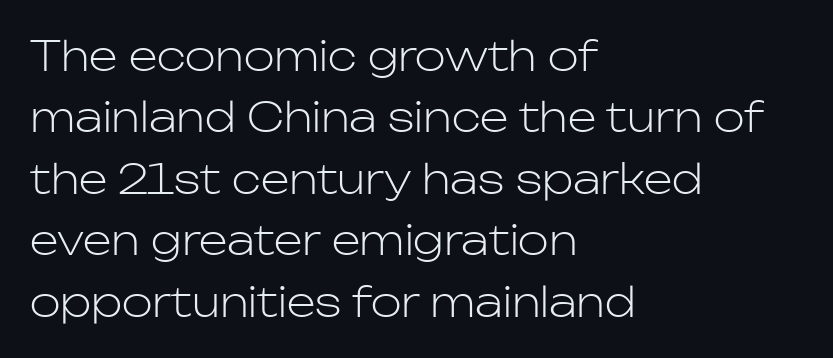
Q: Is the text bold? A: No.
Q: Is the text italic (slanted)? A: No, it is upright.
Q: Is the typeface a serif or a sans-serif typeface? A: Sans-serif.
Q: Is the text underlined? A: No.
Q: How is the paragraph aligned? A: Left-aligned.
Q: Is the spacing between letters normal or unusually wide? A: Normal.
Q: Is the spacing between lines tight, normal or loose? A: Normal.
Q: Width (condensed, normal, or wide)? A: Normal.
Q: Stroke contrast? A: Low.
Q: x-height? A: Medium.
Q: Monospaced? A: No.
